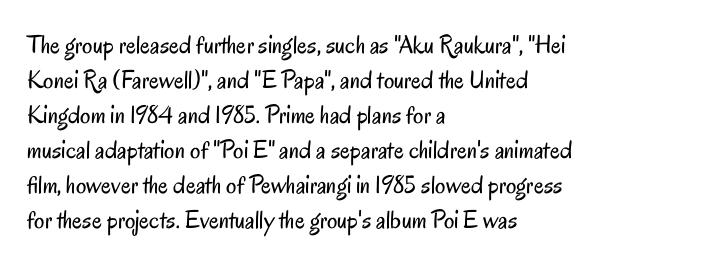
The image shows 26 px text type, upright; set left-aligned, normal line spacing (1.35x), normal letter spacing, not underlined.
